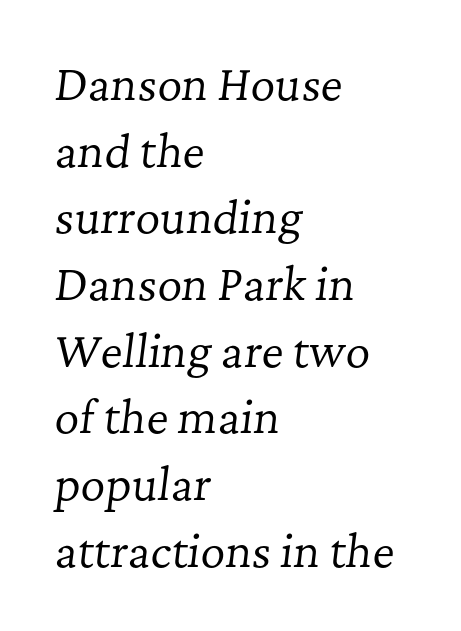
These lines are rendered in a variable-pitch font. Serifs: yes, visible at the terminals of the letterforms. The tracking reads as untouched default to a designer's eye. The font is comparable to plain body text, perhaps lighter. Quick note: italic. Rows of type keep a routine distance in the vertical direction.
